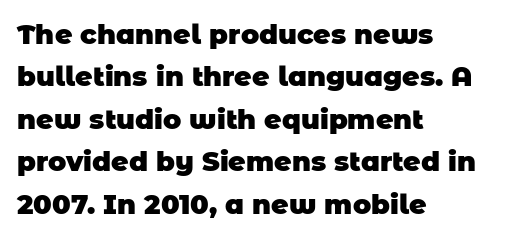
The image shows 27 px bold type; set left-aligned, normal line spacing (1.57x), normal letter spacing, not underlined.
